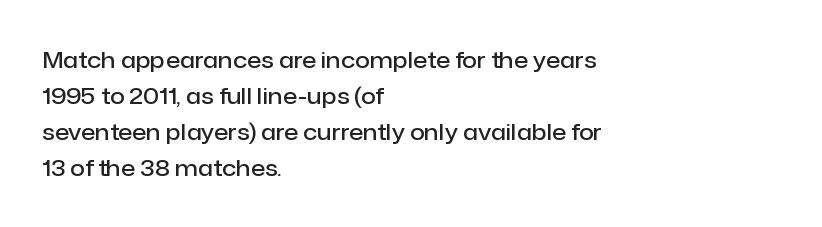
Q: Is the text bold? A: Semi-bold.
Q: Is the text italic (slanted)? A: No, it is upright.
Q: Is the text underlined? A: No.
Q: How is the paragraph aligned? A: Left-aligned.
Q: Is the spacing between letters normal or unusually wide? A: Normal.
Q: Is the spacing between lines tight, normal or loose? A: Normal.
